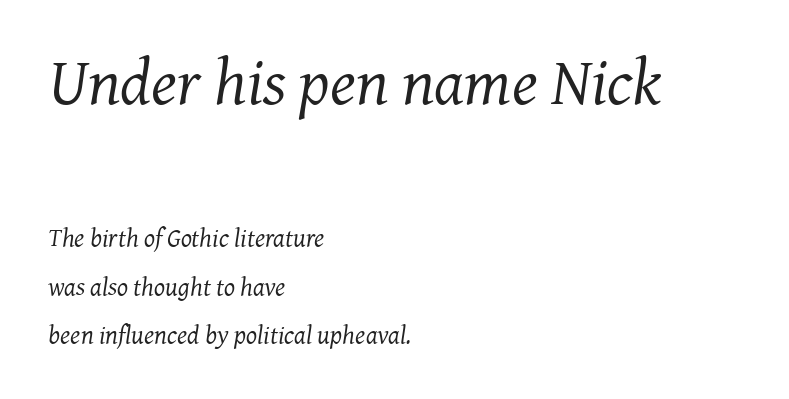
{"serif": "yes", "italic": "yes", "lean": "right", "slant_degrees": 7, "bold": "no", "weight": "regular", "width": "normal", "stroke_contrast": "medium", "x_height": "medium", "monospaced": "no", "underline": "no", "align": "left", "line_spacing_ratio": 1.87, "letter_spacing": "normal", "letter_spacing_em": 0.0, "larger_block": "first", "size_ratio": 2.54, "glyph_px": 66}
